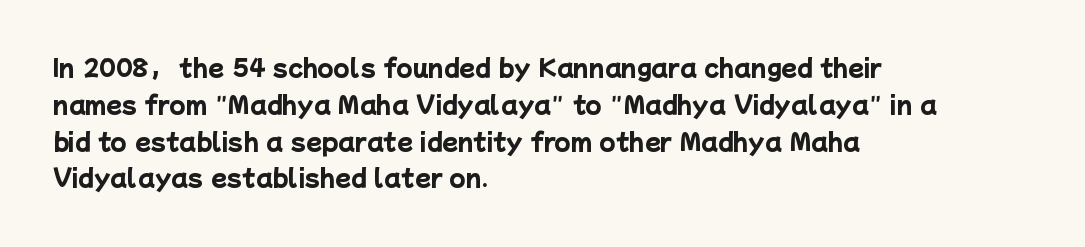
The image shows 23 px bold type; set left-aligned, normal line spacing (1.6x), normal letter spacing, not underlined.
